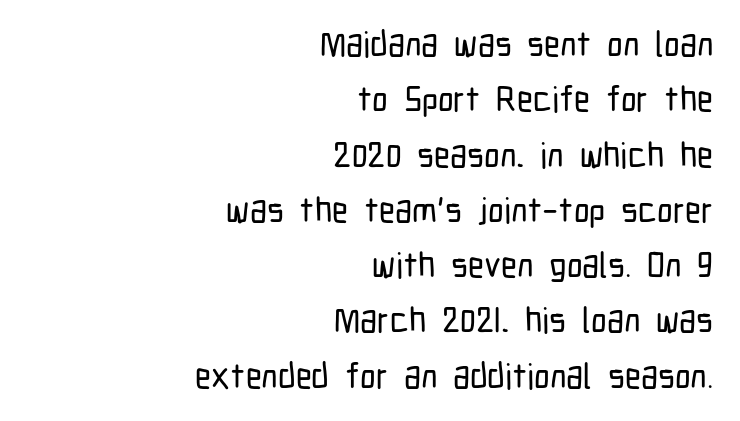
Q: Is the text italic (slanted)? A: No, it is upright.
Q: Is the typeface a serif or a sans-serif typeface? A: Sans-serif.
Q: Is the text underlined? A: No.
Q: How is the paragraph aligned? A: Right-aligned.
Q: Is the spacing between letters normal or unusually wide? A: Normal.
Q: Is the spacing between lines tight, normal or loose? A: Normal.
Q: Width (condensed, normal, or wide)? A: Condensed.
Q: Stroke contrast? A: Low.
Q: x-height? A: Medium.
Q: Monospaced? A: No.
